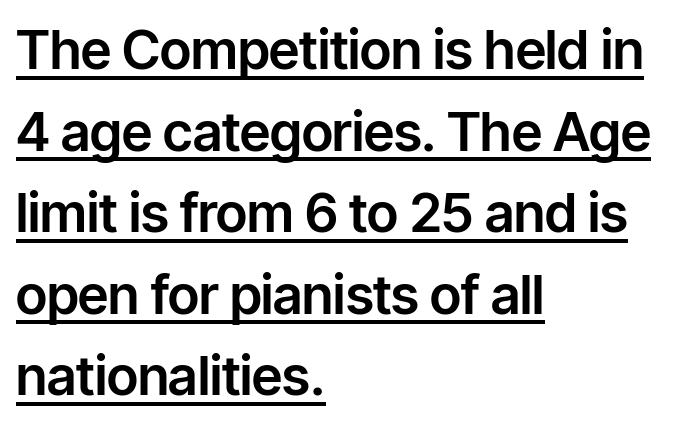
Like a heading marked for emphasis, these lines bear an underscore. A classic flush-left, rag-right setting is used for this passage. The font's upright variant was chosen for this text. Students, observe: this is what conventionally led text looks like. The text was rendered using a sans face with plain stroke endings. Think of a printed novel: that variable character pitch is what you see here.
